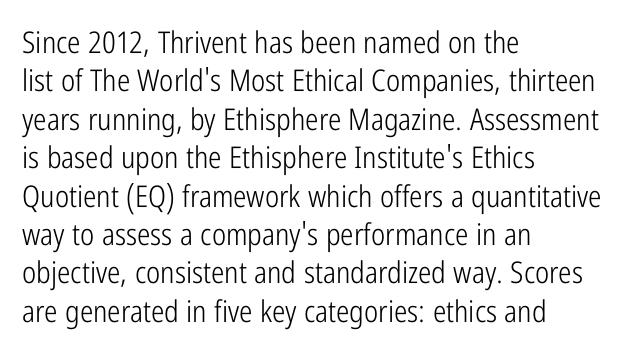
The letterforms sit shoulder to shoulder at normal distance. A normal amount of white space separates one row of letters from the next. Does the lettering tilt? It doesn't — this is upright. Font category for this specimen: sans-serif. This sample has the flowing, uneven cadence of proportional lettering. The ragged edge is on the right, which tells us the setting is flush left.
